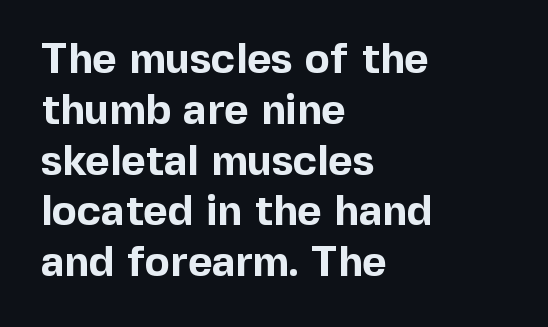
The image shows 42 px bold sans-serif type, upright; set left-aligned, line spacing 1.21x, normal letter spacing, not underlined; a medium x-height.
